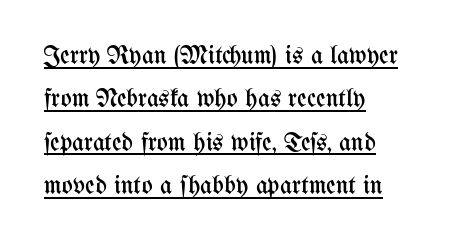
Q: Is the text bold? A: No.
Q: Is the text italic (slanted)? A: No, it is upright.
Q: Is the text underlined? A: Yes.
Q: How is the paragraph aligned? A: Left-aligned.
Q: Is the spacing between letters normal or unusually wide? A: Normal.
Q: Is the spacing between lines tight, normal or loose? A: Normal.
